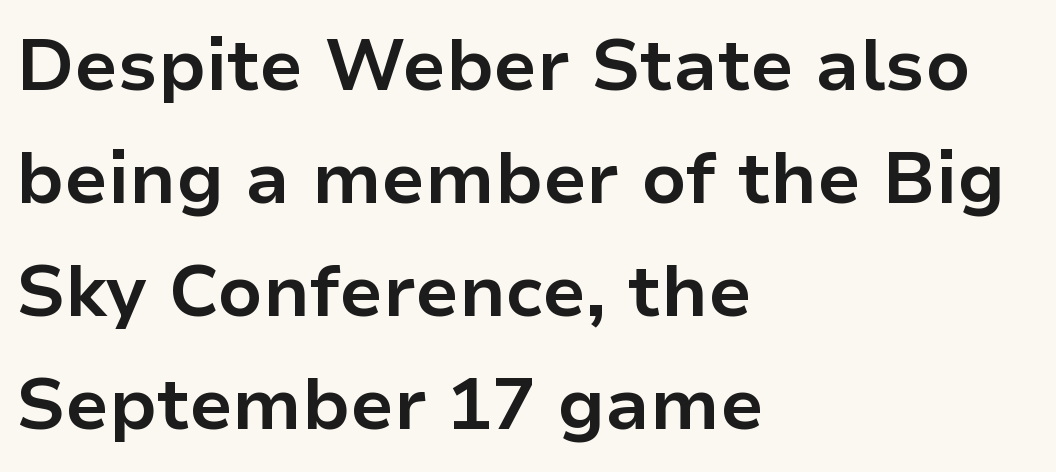
The image shows 73 px bold sans-serif type, upright; set left-aligned, normal line spacing (1.55x), normal letter spacing, not underlined; low stroke contrast and a medium x-height.
